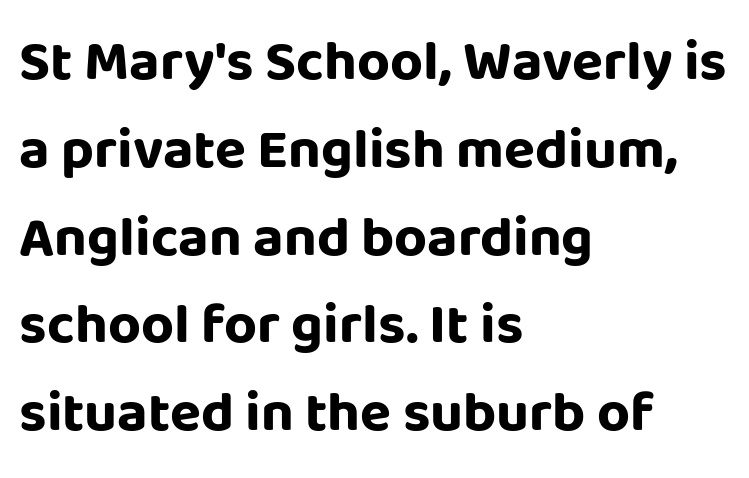
The image shows 57 px bold sans-serif type, upright; set left-aligned, normal line spacing (1.54x), normal letter spacing, not underlined; low stroke contrast and a large x-height.
